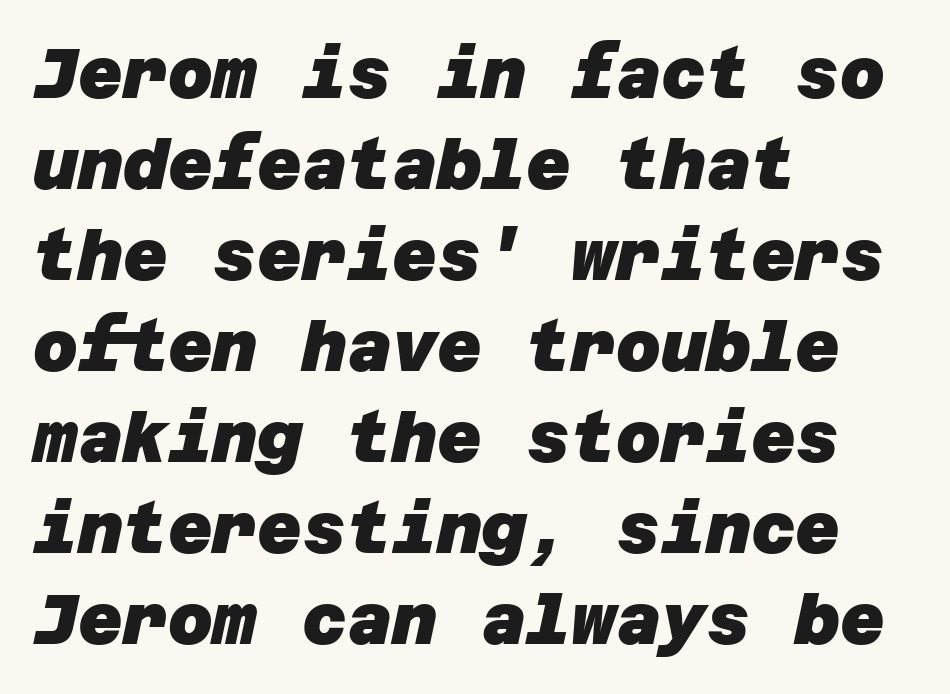
How are the letters spaced? Ordinarily, with no added tracking. These lines sit exactly where default settings would place them. The setting favours the left margin, as ordinary paragraphs usually do. These lines are composed in type without serifs.
